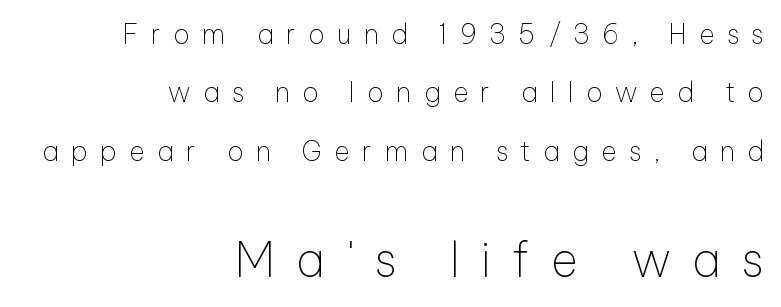
Successive baselines arrive slowly, with a big drop between each. Is the type heavy? It reads as light-to-regular instead. Nope, no serifs anywhere on these letters. Vertical strokes here are truly vertical.
